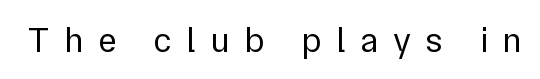
{"serif": "no", "italic": "no", "bold": "no", "weight": "regular", "width": "normal", "stroke_contrast": "low", "x_height": "medium", "monospaced": "no", "underline": "no", "letter_spacing": "wide", "letter_spacing_em": 0.4, "glyph_px": 36}
